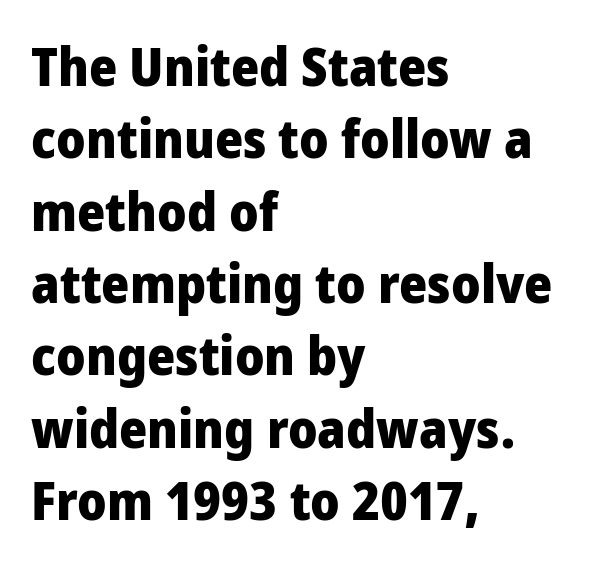
{"serif": "no", "italic": "no", "bold": "yes", "weight": "heavy", "width": "condensed", "stroke_contrast": "low", "x_height": "large", "monospaced": "no", "underline": "no", "align": "left", "line_spacing": "normal", "line_spacing_ratio": 1.34, "letter_spacing": "normal", "letter_spacing_em": 0.0, "glyph_px": 54}
